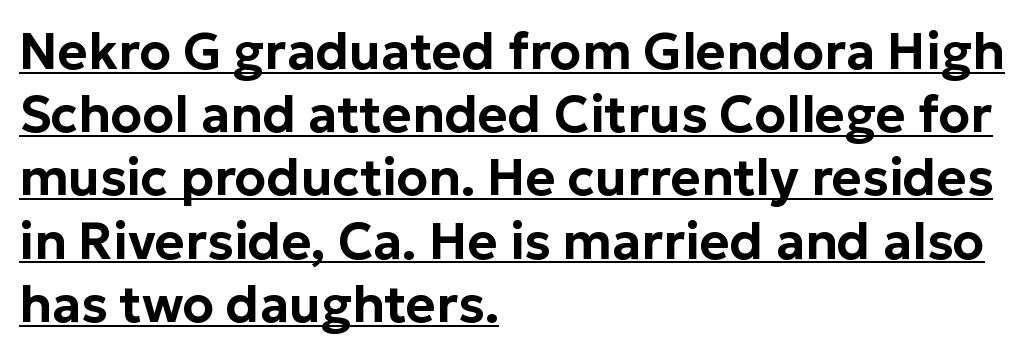
{"serif": "no", "italic": "no", "width": "normal", "stroke_contrast": "low", "x_height": "medium", "monospaced": "no", "underline": "yes", "align": "left", "line_spacing_ratio": 1.24, "letter_spacing": "normal", "letter_spacing_em": 0.0, "glyph_px": 51}
